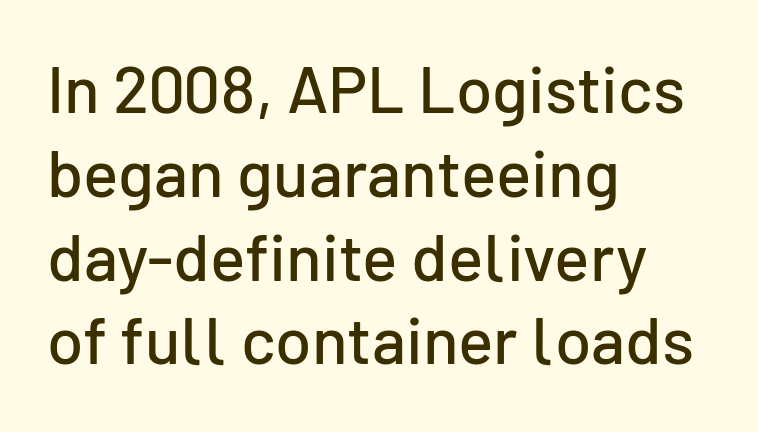
The image shows 66 px sans-serif type, upright; set left-aligned, normal line spacing (1.27x), normal letter spacing, not underlined; low stroke contrast and a medium x-height.
